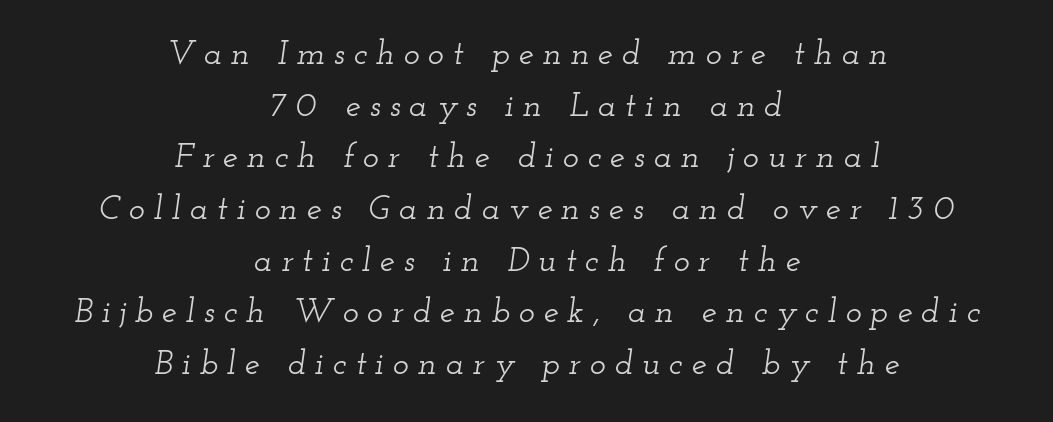
Q: Is the text italic (slanted)? A: Yes, it leans right by about 12 degrees.
Q: Is the typeface a serif or a sans-serif typeface? A: Serif.
Q: Is the text underlined? A: No.
Q: How is the paragraph aligned? A: Centered.
Q: Is the spacing between letters normal or unusually wide? A: Unusually wide.
Q: Is the spacing between lines tight, normal or loose? A: Normal.
Q: Width (condensed, normal, or wide)? A: Wide.
Q: Stroke contrast? A: Low.
Q: x-height? A: Small.
Q: Monospaced? A: No.
